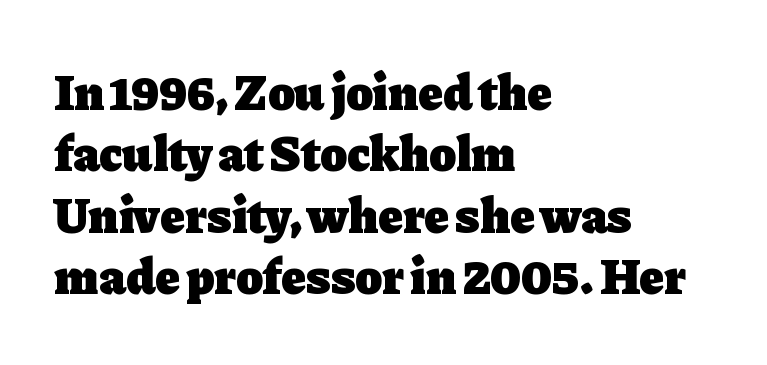
The letters are bold, with thick, heavy strokes. Nobody drew a line under any word here. Every row of glyphs begins at an identical x-position on the left. These lines are composed in type with serifs. The typography opts for an upright posture over an oblique one. The face used here is proportionally spaced, like ordinary book or web type.
